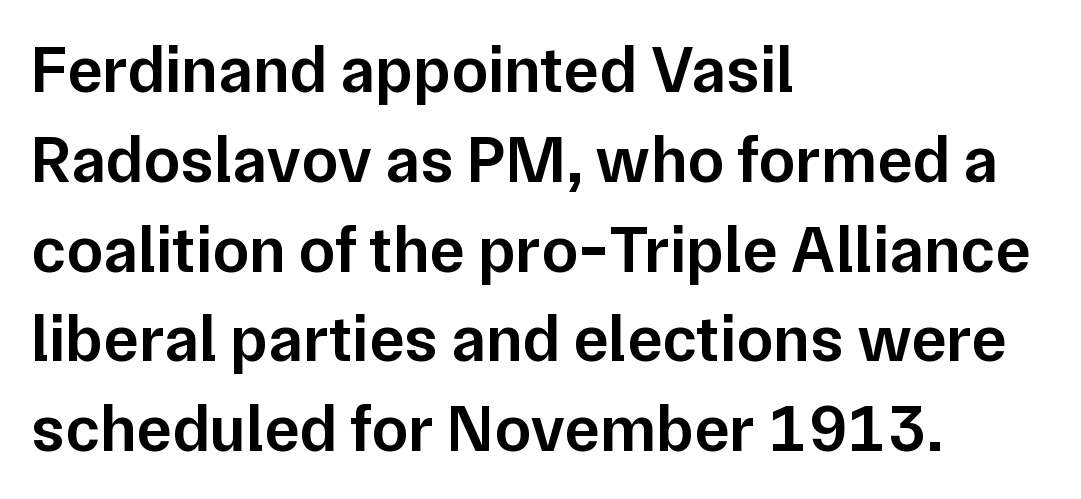
{"serif": "no", "italic": "no", "bold": "semi", "weight": "semibold", "width": "normal", "stroke_contrast": "low", "x_height": "medium", "monospaced": "no", "underline": "no", "align": "left", "line_spacing": "normal", "line_spacing_ratio": 1.36, "letter_spacing": "normal", "letter_spacing_em": 0.0, "glyph_px": 66}
